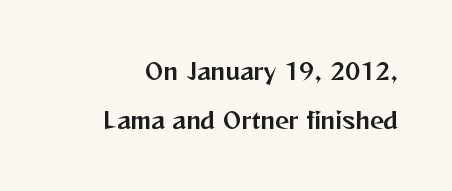
The image shows 22 px text type, upright; set loose line spacing (2.25x), normal letter spacing, not underlined.
